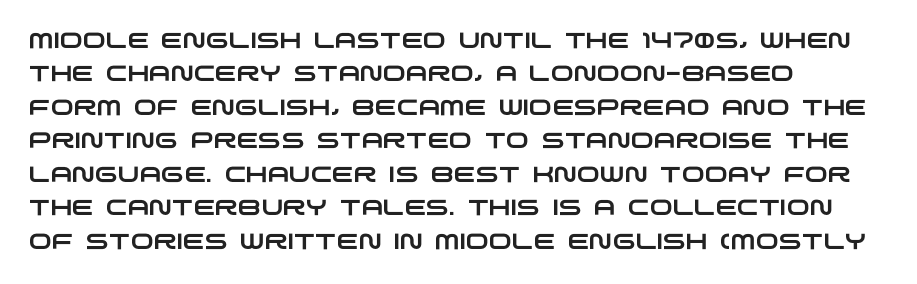
The passage shown stacks its lines at a standard gap. This sample uses plain, unmodified letter spacing. Leftover space on each line is placed entirely after the last word. Unmarked baselines from the first word to the last.
